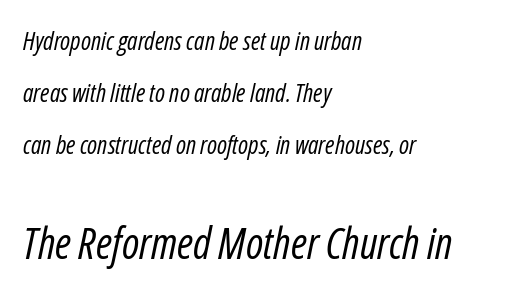
{"italic": "yes", "lean": "right", "slant_degrees": 12, "bold": "no", "weight": "regular", "width": "condensed", "stroke_contrast": "low", "x_height": "medium", "monospaced": "no", "underline": "no", "align": "left", "line_spacing": "loose", "line_spacing_ratio": 2.08, "letter_spacing": "normal", "letter_spacing_em": 0.0, "larger_block": "second", "size_ratio": 1.72, "glyph_px": 43}
